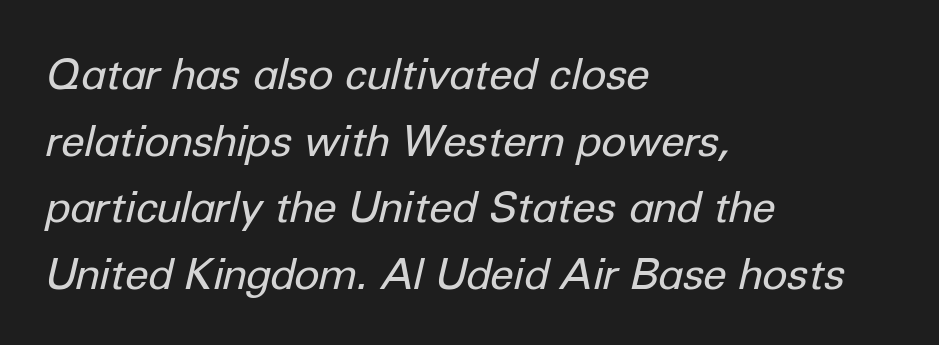
The image shows 43 px regular-weight type, italic (leaning right); set left-aligned, normal line spacing (1.55x), normal letter spacing, not underlined; low stroke contrast and a medium x-height.
